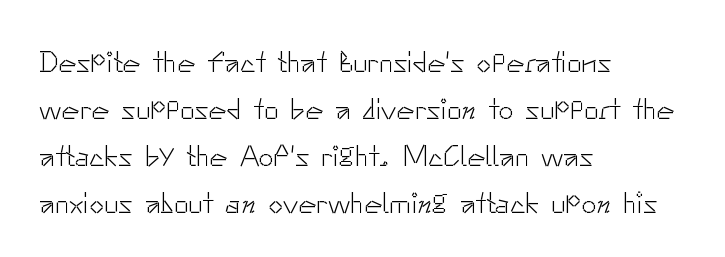
{"serif": "no", "italic": "no", "bold": "no", "weight": "light", "width": "normal", "stroke_contrast": "low", "x_height": "small", "monospaced": "no", "underline": "no", "align": "left", "line_spacing": "normal", "line_spacing_ratio": 1.57, "letter_spacing": "normal", "letter_spacing_em": 0.0, "glyph_px": 30}
